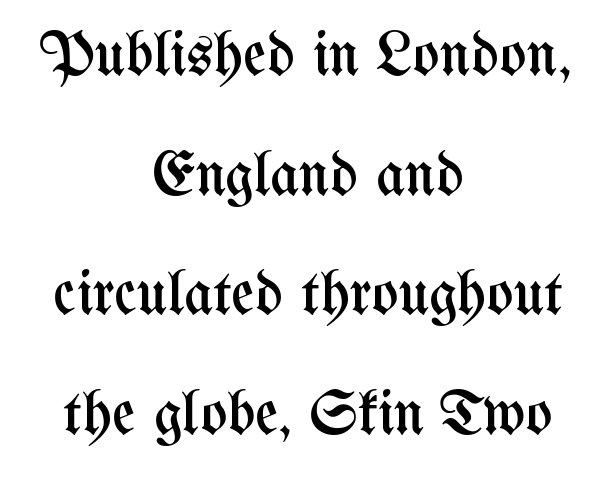
Posture: vertical. The weight tops out at a normal text grade. Characters follow at the spacing the type designer built in. Rows of type keep a wide berth in the vertical direction. The specimen omits any rule beneath the text block's lines. The rendering positions every line midway between the sides.
